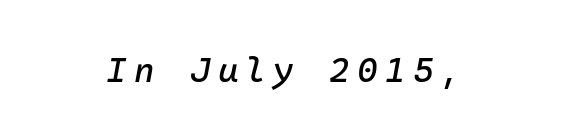
Q: Is the text italic (slanted)? A: Yes, it leans right by about 10 degrees.
Q: Is the text underlined? A: No.
Q: Is the spacing between letters normal or unusually wide? A: Unusually wide.
Q: Width (condensed, normal, or wide)? A: Normal.
Q: Stroke contrast? A: Low.
Q: x-height? A: Medium.
